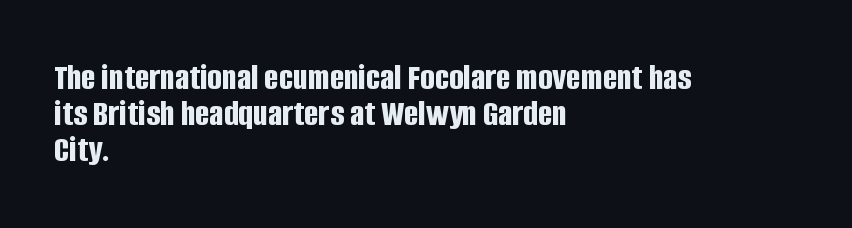
{"serif": "no", "italic": "no", "bold": "yes", "weight": "bold", "width": "condensed", "stroke_contrast": "low", "x_height": "large", "monospaced": "no", "underline": "no", "align": "left", "line_spacing": "tight", "line_spacing_ratio": 0.95, "letter_spacing": "normal", "letter_spacing_em": 0.0, "glyph_px": 38}
